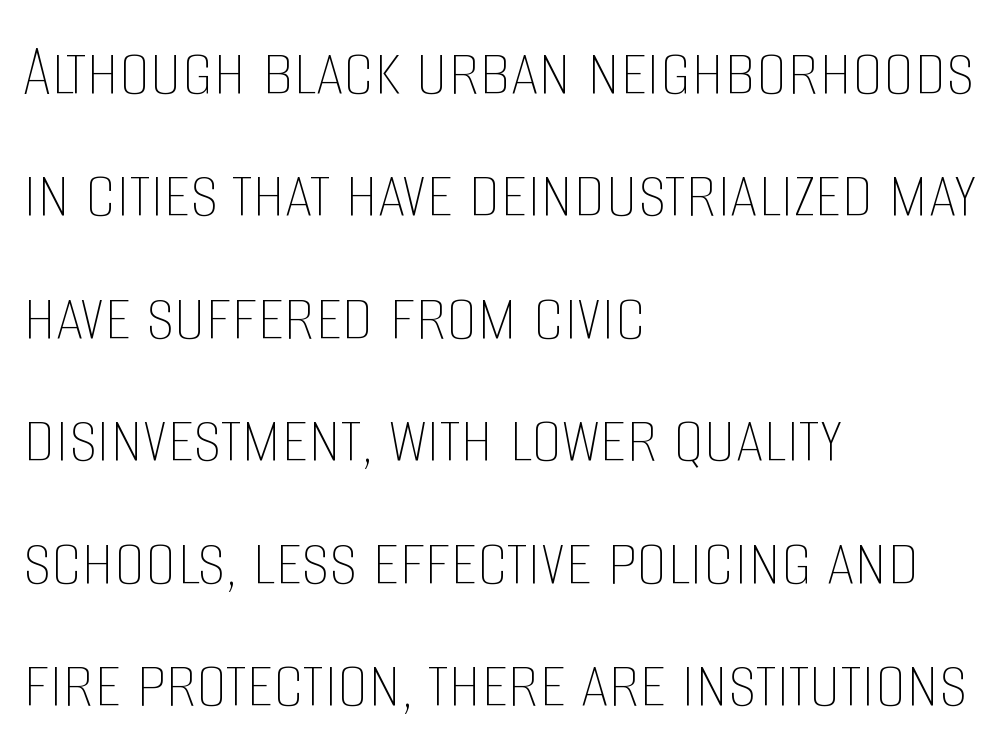
Q: Is the text bold? A: No.
Q: Is the text italic (slanted)? A: No, it is upright.
Q: Is the text underlined? A: No.
Q: How is the paragraph aligned? A: Left-aligned.
Q: Is the spacing between letters normal or unusually wide? A: Normal.
Q: Is the spacing between lines tight, normal or loose? A: Normal.
Q: Width (condensed, normal, or wide)? A: Condensed.
Q: Stroke contrast? A: Low.
Q: x-height? A: Large.
Q: Monospaced? A: No.
